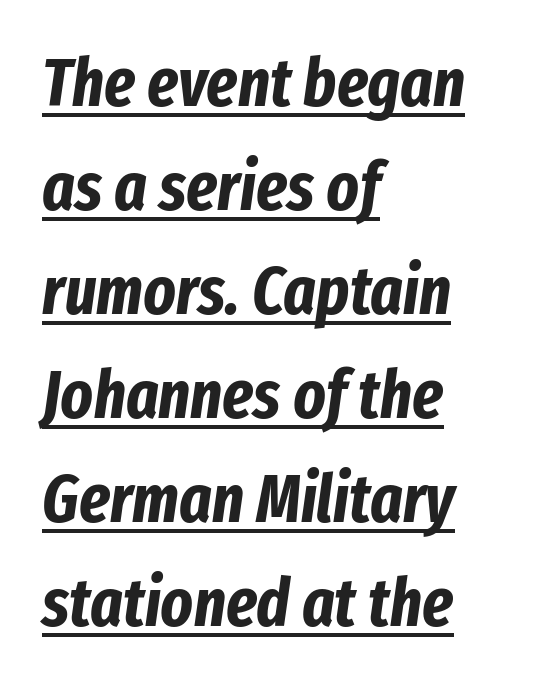
Q: Is the text bold? A: Yes.
Q: Is the text italic (slanted)? A: Yes, it leans right by about 8 degrees.
Q: Is the text underlined? A: Yes.
Q: How is the paragraph aligned? A: Left-aligned.
Q: Is the spacing between letters normal or unusually wide? A: Normal.
Q: Is the spacing between lines tight, normal or loose? A: Normal.
Q: Width (condensed, normal, or wide)? A: Condensed.
Q: Stroke contrast? A: Low.
Q: x-height? A: Medium.
Q: Monospaced? A: No.
